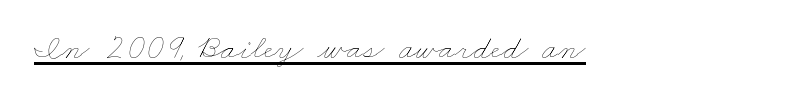
A typesetter would call this zero additional tracking. The letters look calm and open, with moderate or lighter stems. Varying glyph widths throughout — classic text-font behaviour. These characters rest on top of a visible drawn line.
